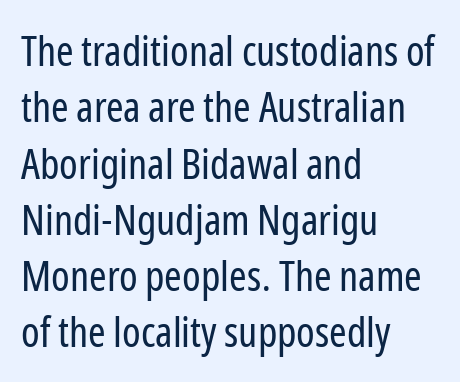
The image shows 42 px regular-weight, condensed sans-serif type, upright; set left-aligned, normal line spacing (1.34x), normal letter spacing, not underlined; low stroke contrast and a medium x-height.
